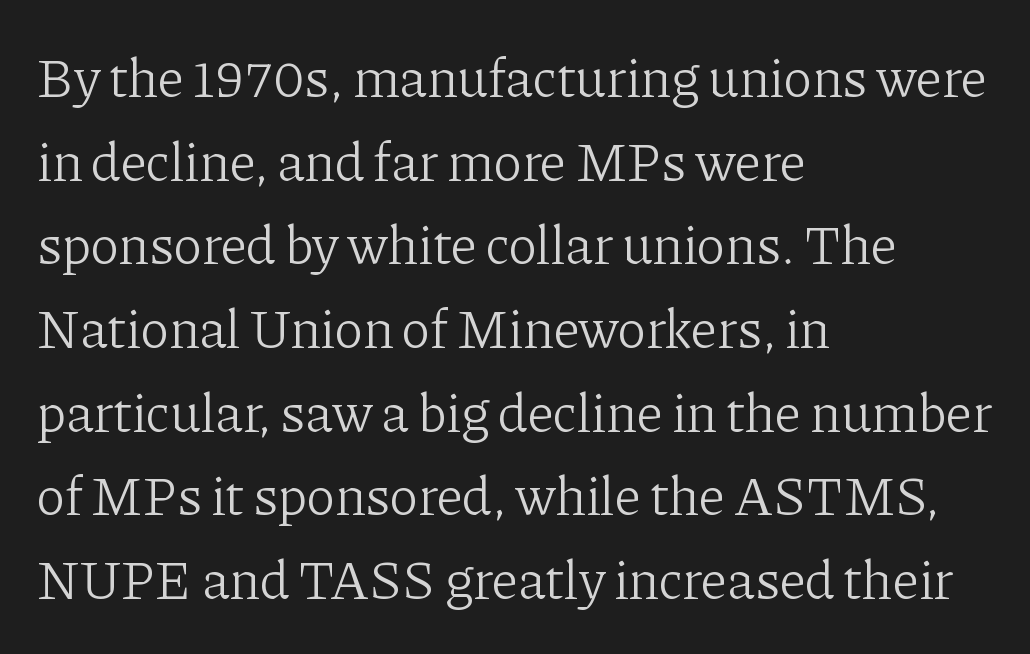
{"serif": "yes", "italic": "no", "bold": "no", "weight": "light", "width": "normal", "stroke_contrast": "low", "x_height": "medium", "monospaced": "no", "underline": "no", "align": "left", "line_spacing": "normal", "line_spacing_ratio": 1.55, "letter_spacing": "normal", "letter_spacing_em": 0.0, "glyph_px": 54}
